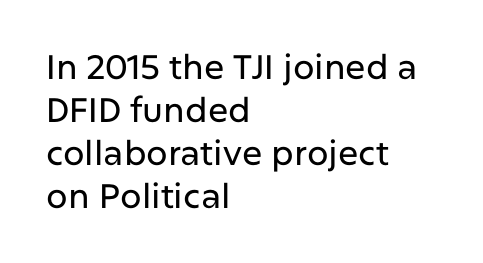
The strip under each line holds only bare page. No italicization has been applied; the sample stays upright. Leftover space on each line is placed entirely after the last word. The passage shown is typeset with a sans-serif family. Does the leading feel generous? No, just average. Character widths vary here, with narrow letters taking less room than wide ones.
